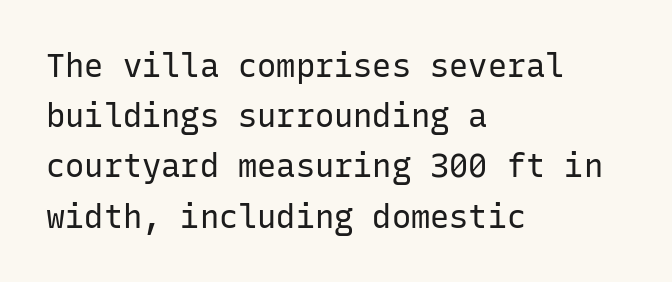
{"serif": "no", "italic": "no", "bold": "no", "weight": "regular", "width": "normal", "stroke_contrast": "low", "x_height": "medium", "monospaced": "yes", "underline": "no", "align": "left", "line_spacing": "normal", "line_spacing_ratio": 1.57, "letter_spacing": "normal", "letter_spacing_em": 0.0, "glyph_px": 32}
